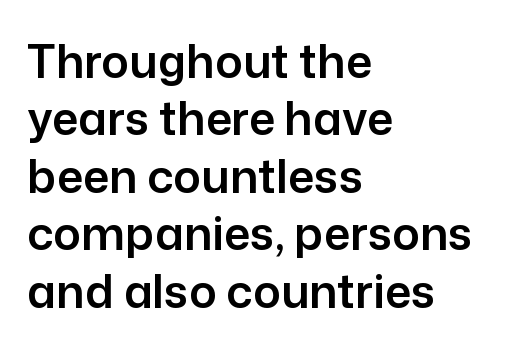
{"serif": "no", "italic": "no", "width": "normal", "stroke_contrast": "low", "x_height": "medium", "monospaced": "no", "underline": "no", "align": "left", "line_spacing": "normal", "line_spacing_ratio": 1.25, "letter_spacing": "normal", "letter_spacing_em": 0.0, "glyph_px": 46}
